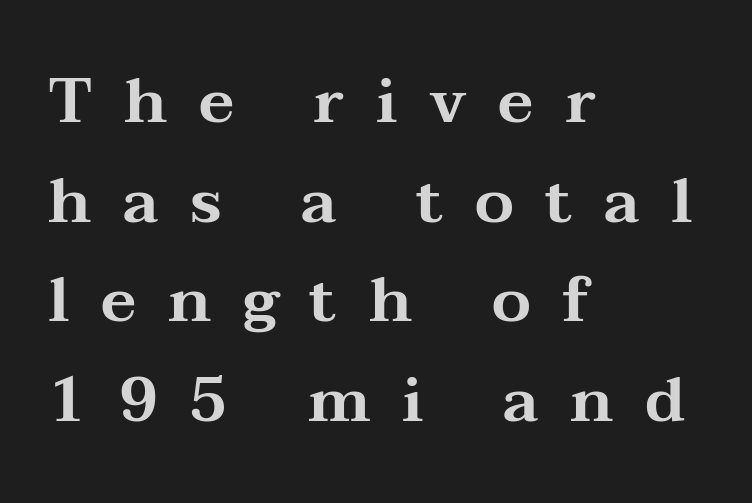
Q: Is the text italic (slanted)? A: No, it is upright.
Q: Is the typeface a serif or a sans-serif typeface? A: Serif.
Q: Is the text underlined? A: No.
Q: How is the paragraph aligned? A: Left-aligned.
Q: Is the spacing between letters normal or unusually wide? A: Unusually wide.
Q: Is the spacing between lines tight, normal or loose? A: Normal.
Q: Width (condensed, normal, or wide)? A: Wide.
Q: Stroke contrast? A: Medium.
Q: x-height? A: Medium.
Q: Monospaced? A: No.
